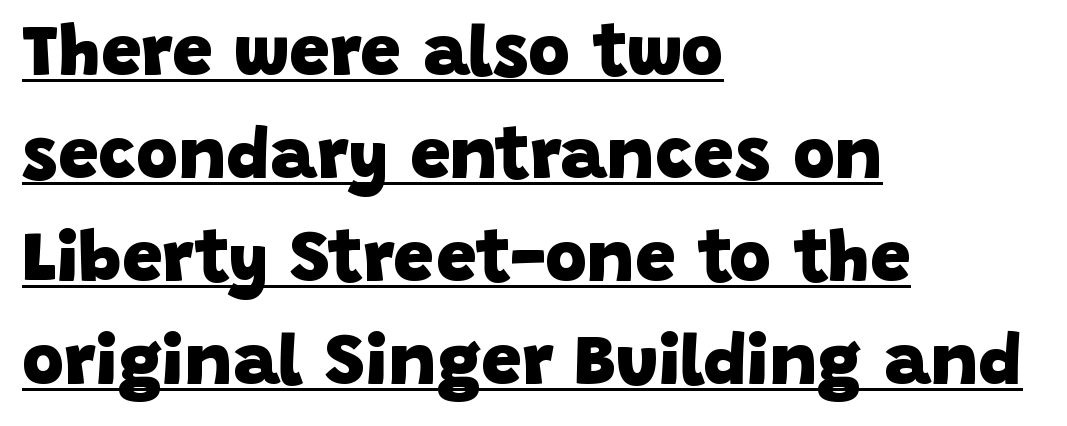
{"serif": "no", "bold": "yes", "weight": "heavy", "width": "normal", "stroke_contrast": "low", "x_height": "large", "monospaced": "no", "underline": "yes", "align": "left", "line_spacing": "normal", "line_spacing_ratio": 1.43, "letter_spacing": "normal", "letter_spacing_em": 0.0, "glyph_px": 72}
